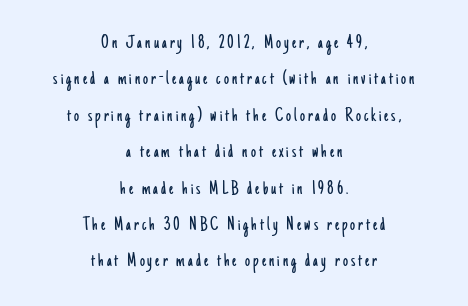
{"italic": "no", "bold": "no", "underline": "no", "align": "center", "line_spacing_ratio": 1.82, "glyph_px": 20}
